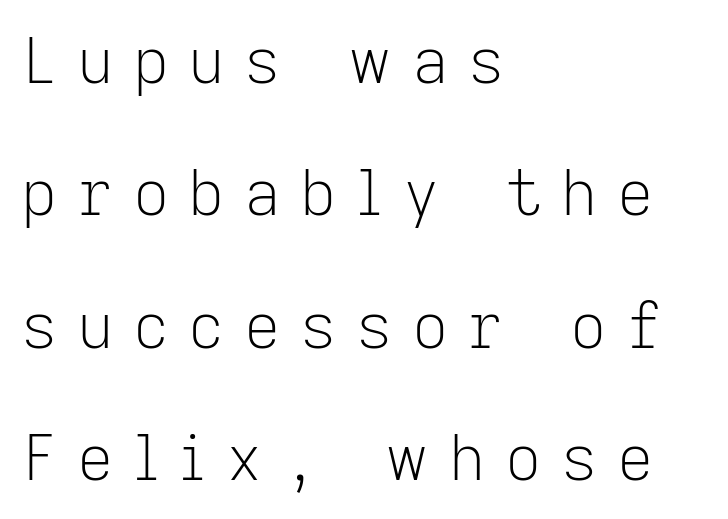
Q: Is the text bold? A: No.
Q: Is the text italic (slanted)? A: No, it is upright.
Q: Is the typeface a serif or a sans-serif typeface? A: Sans-serif.
Q: Is the text underlined? A: No.
Q: How is the paragraph aligned? A: Left-aligned.
Q: Is the spacing between letters normal or unusually wide? A: Unusually wide.
Q: Is the spacing between lines tight, normal or loose? A: Loose.
Q: Width (condensed, normal, or wide)? A: Normal.
Q: Stroke contrast? A: Low.
Q: x-height? A: Medium.
Q: Monospaced? A: No.
